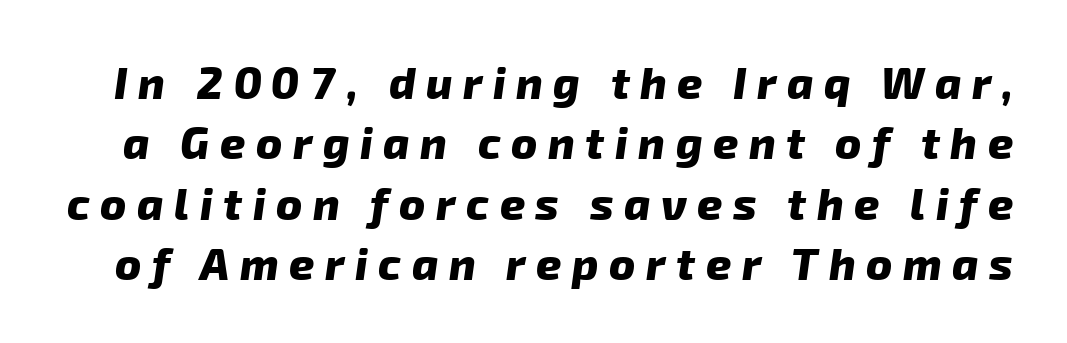
{"serif": "no", "bold": "yes", "weight": "heavy", "width": "normal", "stroke_contrast": "low", "x_height": "medium", "monospaced": "no", "underline": "no", "line_spacing": "normal", "line_spacing_ratio": 1.37, "letter_spacing": "wide", "letter_spacing_em": 0.24, "glyph_px": 44}
